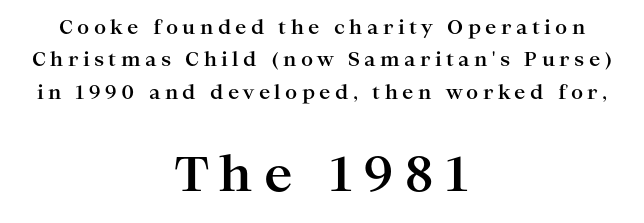
Top chunk: small. Bottom chunk: large. Stroke thickness is high; the sample reads as a true bold. Are there feet on the stems? There are — it's a serif. These lines are centered, leaving both edges ragged. What's the leading like? Ordinary, nothing unusual.
